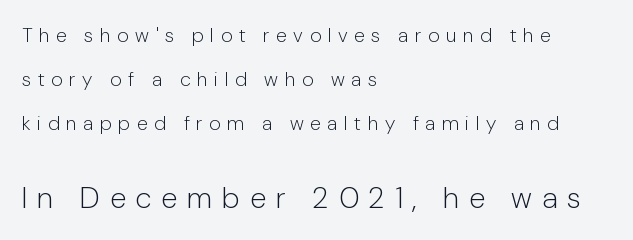
The image shows 30 px light sans-serif type, upright; set left-aligned, loose line spacing (2.2x), unusually wide letter spacing (+0.33 em), not underlined; the second (bottom) block is 1.5x larger; low stroke contrast and a medium x-height.
